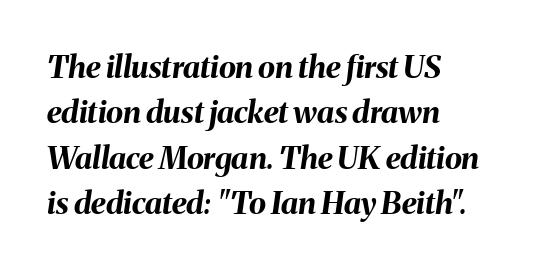
Q: Is the text bold? A: Yes.
Q: Is the text italic (slanted)? A: Yes, it leans right by about 8 degrees.
Q: Is the text underlined? A: No.
Q: How is the paragraph aligned? A: Left-aligned.
Q: Is the spacing between letters normal or unusually wide? A: Normal.
Q: Is the spacing between lines tight, normal or loose? A: Normal.
Q: Width (condensed, normal, or wide)? A: Normal.
Q: Stroke contrast? A: Medium.
Q: x-height? A: Medium.
Q: Monospaced? A: No.
